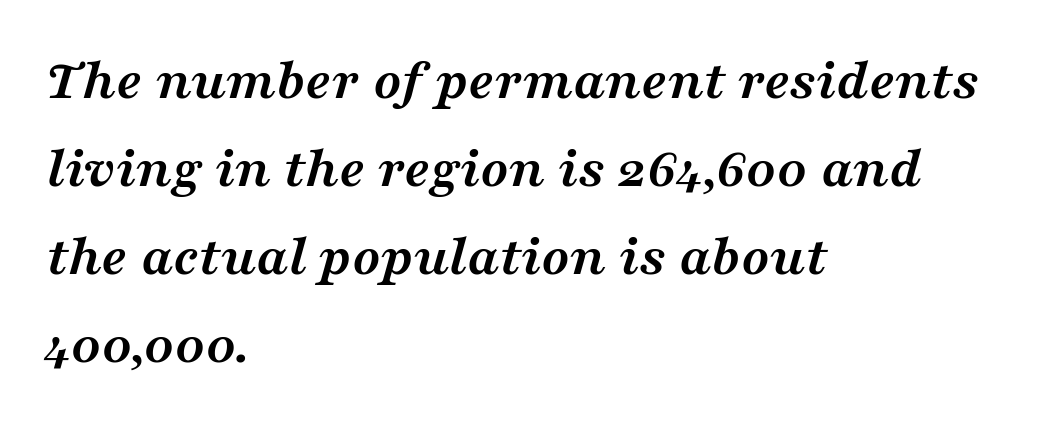
{"serif": "yes", "italic": "yes", "lean": "right", "slant_degrees": 16, "bold": "yes", "weight": "semibold", "width": "wide", "stroke_contrast": "medium", "x_height": "medium", "monospaced": "no", "underline": "no", "align": "left", "line_spacing": "normal", "line_spacing_ratio": 1.52, "letter_spacing": "normal", "letter_spacing_em": 0.0, "glyph_px": 58}
